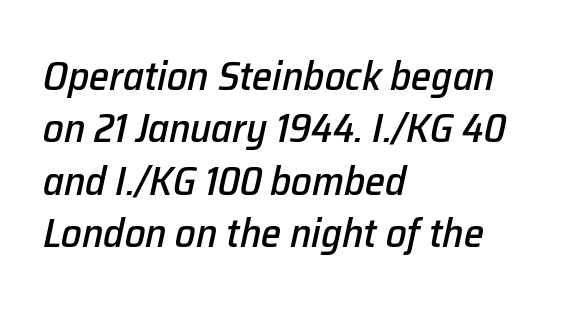
{"italic": "yes", "lean": "right", "slant_degrees": 12, "width": "normal", "stroke_contrast": "low", "x_height": "medium", "monospaced": "no", "underline": "no", "align": "left", "line_spacing": "normal", "line_spacing_ratio": 1.28, "letter_spacing": "normal", "letter_spacing_em": 0.0, "glyph_px": 41}
